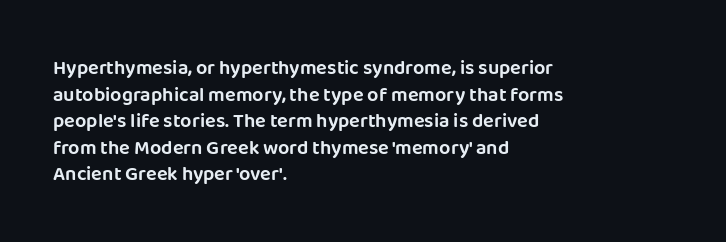
The image shows 20 px text type, upright; set left-aligned, normal line spacing (1.33x), normal letter spacing, not underlined.
